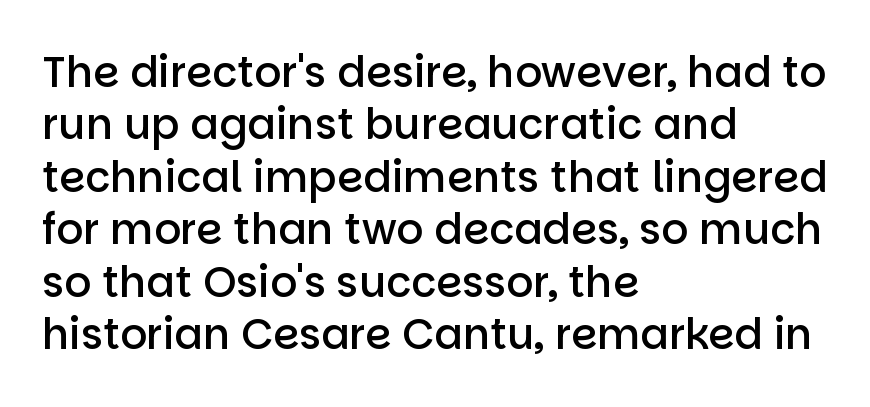
{"serif": "no", "italic": "no", "bold": "semi", "weight": "semibold", "width": "normal", "stroke_contrast": "low", "x_height": "large", "monospaced": "no", "underline": "no", "align": "left", "line_spacing": "normal", "line_spacing_ratio": 1.25, "letter_spacing": "normal", "letter_spacing_em": 0.0, "glyph_px": 42}
